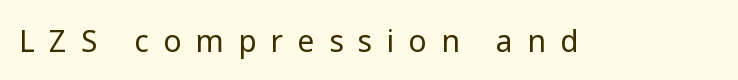
Q: Is the text bold? A: No.
Q: Is the text italic (slanted)? A: No, it is upright.
Q: Is the typeface a serif or a sans-serif typeface? A: Sans-serif.
Q: Is the text underlined? A: No.
Q: Is the spacing between letters normal or unusually wide? A: Unusually wide.
Q: Width (condensed, normal, or wide)? A: Normal.
Q: Stroke contrast? A: Low.
Q: x-height? A: Medium.
Q: Monospaced? A: No.
